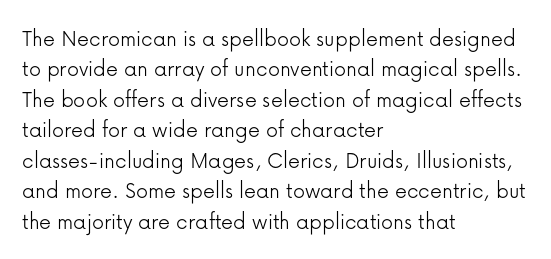
{"italic": "no", "bold": "no", "underline": "no", "align": "left", "line_spacing": "normal", "line_spacing_ratio": 1.27, "letter_spacing": "normal", "letter_spacing_em": 0.0, "glyph_px": 24}
